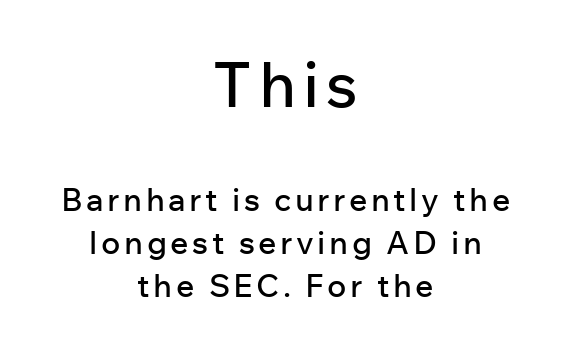
Q: Is the text italic (slanted)? A: No, it is upright.
Q: Is the typeface a serif or a sans-serif typeface? A: Sans-serif.
Q: Is the text underlined? A: No.
Q: How is the paragraph aligned? A: Centered.
Q: Is the spacing between lines tight, normal or loose? A: Normal.
Q: Which block of text is set in a larger size, the first (top) or the second (bottom)? A: The first (top) one.
Q: Width (condensed, normal, or wide)? A: Normal.
Q: Stroke contrast? A: Low.
Q: x-height? A: Medium.
Q: Monospaced? A: No.
